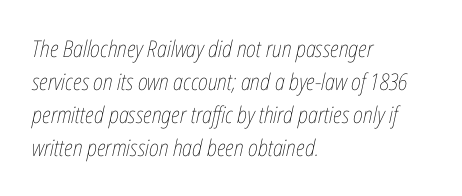
Students, observe: this is what conventionally led text looks like. These glyphs show unthickened strokes, regular width or finer. These lines were composed using italics. One-word summary of the alignment: left.
